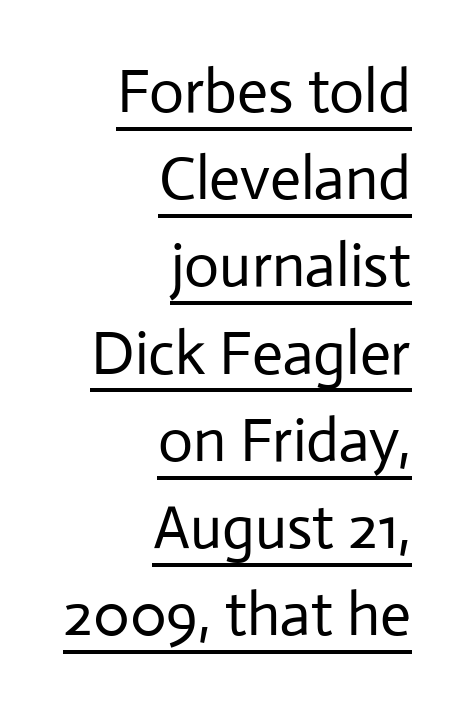
{"serif": "no", "italic": "no", "bold": "no", "weight": "regular", "width": "normal", "stroke_contrast": "low", "x_height": "medium", "monospaced": "no", "underline": "yes", "align": "right", "line_spacing": "normal", "line_spacing_ratio": 1.43, "letter_spacing": "normal", "letter_spacing_em": 0.0, "glyph_px": 61}
